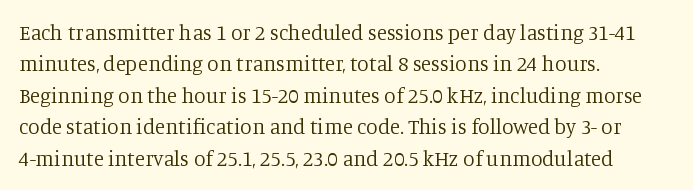
The image shows 21 px text type, upright; set left-aligned, normal line spacing (1.5x), normal letter spacing, not underlined.
